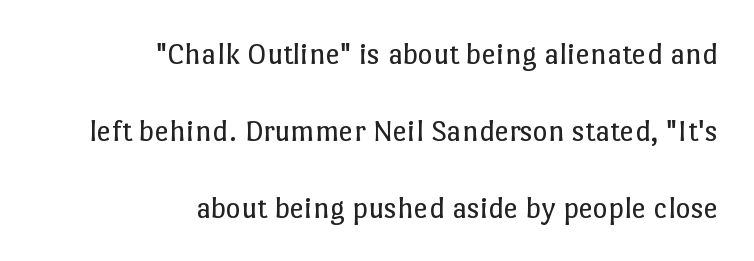
Q: Is the text bold? A: No.
Q: Is the text italic (slanted)? A: No, it is upright.
Q: Is the text underlined? A: No.
Q: How is the paragraph aligned? A: Right-aligned.
Q: Is the spacing between letters normal or unusually wide? A: Normal.
Q: Is the spacing between lines tight, normal or loose? A: Loose.
Q: Width (condensed, normal, or wide)? A: Normal.
Q: Stroke contrast? A: Low.
Q: x-height? A: Medium.
Q: Monospaced? A: No.
